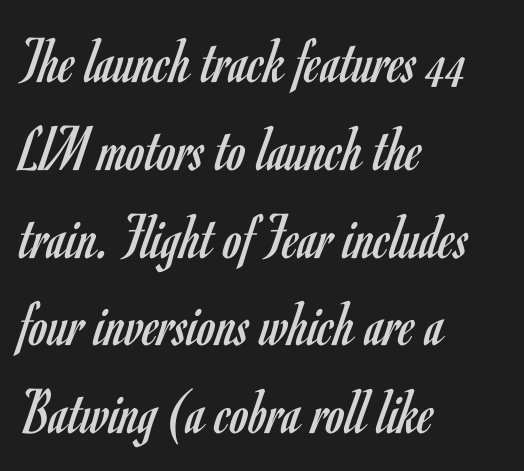
{"serif": "no", "bold": "no", "weight": "regular", "width": "condensed", "stroke_contrast": "low", "x_height": "small", "monospaced": "no", "underline": "no", "align": "left", "line_spacing": "normal", "line_spacing_ratio": 1.33, "letter_spacing": "normal", "letter_spacing_em": 0.0, "glyph_px": 66}
